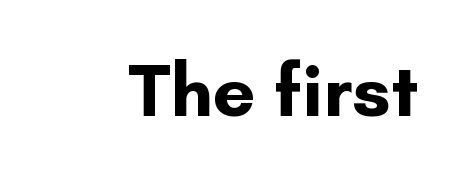
No extra tracking has been applied to these lines. You could not count columns in this text — the font is proportionally spaced. Nothing sits at the stroke ends, so this counts as sans-serif. Descender tails drop into unmarked territory. Heavy, bold letterforms. The font's upright variant was chosen for this text.
